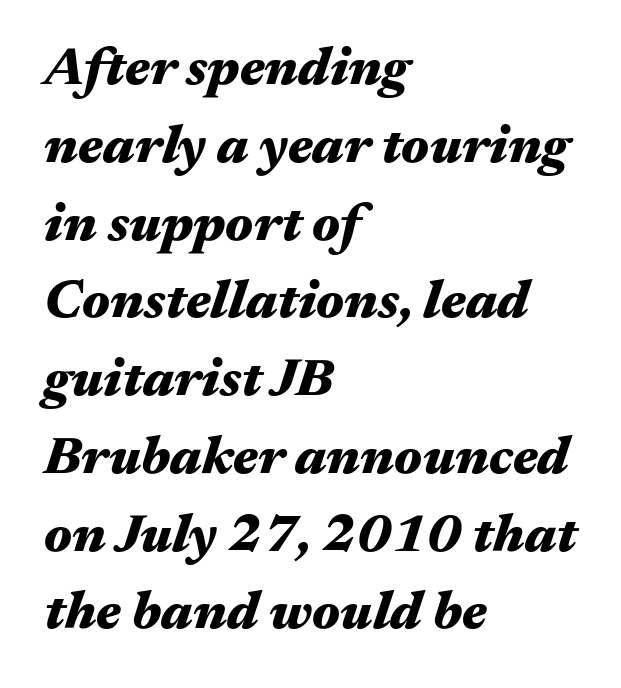
Q: Is the text bold? A: Yes.
Q: Is the text italic (slanted)? A: Yes, it leans right by about 17 degrees.
Q: Is the text underlined? A: No.
Q: How is the paragraph aligned? A: Left-aligned.
Q: Is the spacing between letters normal or unusually wide? A: Normal.
Q: Is the spacing between lines tight, normal or loose? A: Normal.
Q: Width (condensed, normal, or wide)? A: Wide.
Q: Stroke contrast? A: Medium.
Q: x-height? A: Medium.
Q: Monospaced? A: No.
